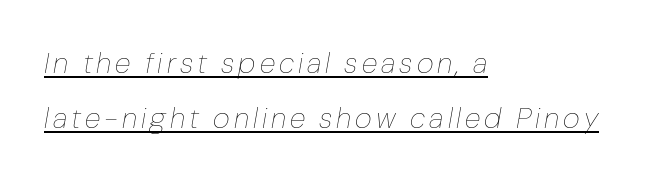
{"italic": "yes", "lean": "right", "slant_degrees": 10, "bold": "no", "weight": "thin", "width": "normal", "stroke_contrast": "low", "x_height": "medium", "monospaced": "no", "underline": "yes", "align": "left", "line_spacing": "loose", "line_spacing_ratio": 1.9, "glyph_px": 29}
